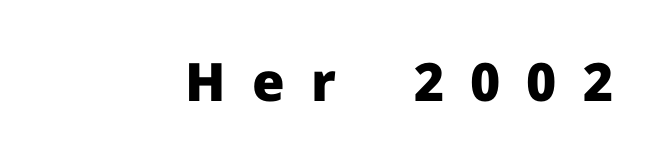
Q: Is the text bold? A: Yes.
Q: Is the text italic (slanted)? A: No, it is upright.
Q: Is the typeface a serif or a sans-serif typeface? A: Sans-serif.
Q: Is the text underlined? A: No.
Q: Is the spacing between letters normal or unusually wide? A: Unusually wide.
Q: Width (condensed, normal, or wide)? A: Normal.
Q: Stroke contrast? A: Low.
Q: x-height? A: Medium.
Q: Monospaced? A: No.
